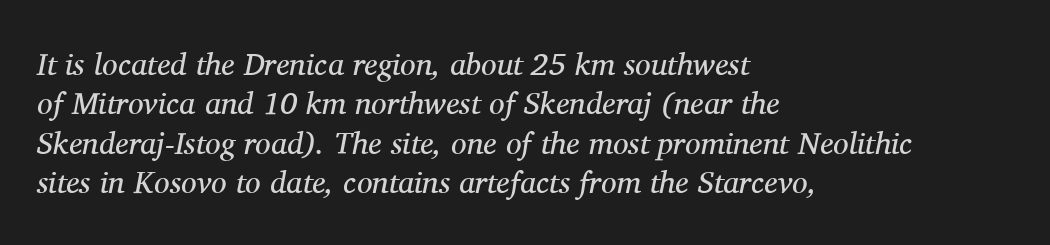
Q: Is the text bold? A: No.
Q: Is the text italic (slanted)? A: Yes, it leans right by about 11 degrees.
Q: Is the typeface a serif or a sans-serif typeface? A: Serif.
Q: Is the text underlined? A: No.
Q: How is the paragraph aligned? A: Left-aligned.
Q: Is the spacing between letters normal or unusually wide? A: Normal.
Q: Is the spacing between lines tight, normal or loose? A: Normal.
Q: Width (condensed, normal, or wide)? A: Normal.
Q: Stroke contrast? A: Medium.
Q: x-height? A: Medium.
Q: Monospaced? A: No.
